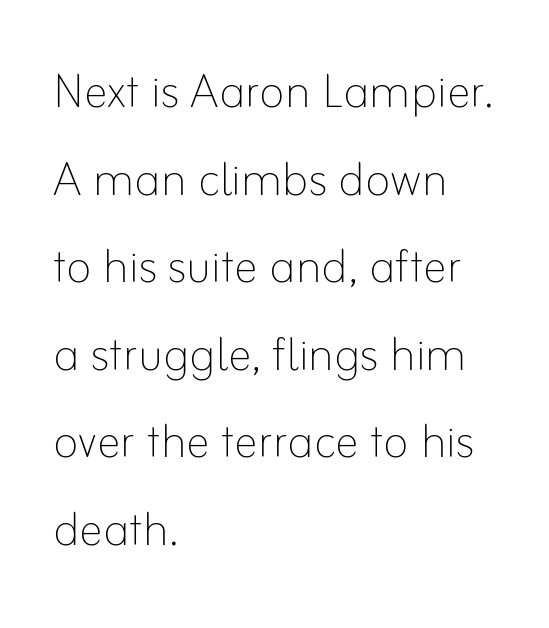
The image shows 60 px thin type, upright; set left-aligned, normal line spacing (1.46x), normal letter spacing, not underlined; low stroke contrast and a small x-height.
